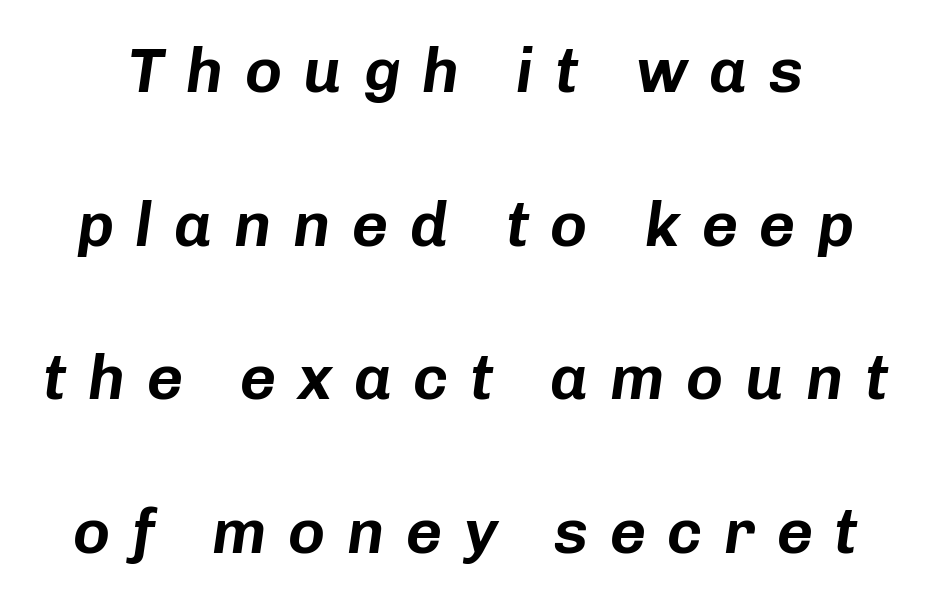
Q: Is the text italic (slanted)? A: Yes, it leans right by about 8 degrees.
Q: Is the text underlined? A: No.
Q: Is the spacing between letters normal or unusually wide? A: Unusually wide.
Q: Is the spacing between lines tight, normal or loose? A: Loose.
Q: Width (condensed, normal, or wide)? A: Normal.
Q: Stroke contrast? A: Low.
Q: x-height? A: Medium.
Q: Monospaced? A: No.
